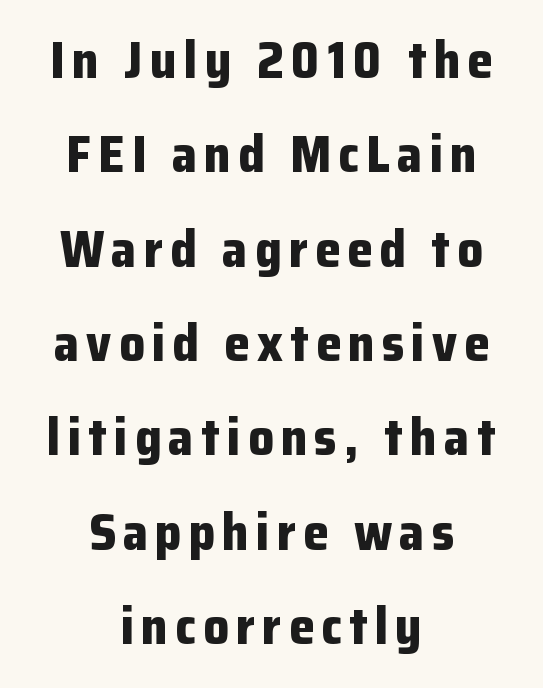
{"serif": "no", "italic": "no", "bold": "yes", "weight": "bold", "width": "normal", "stroke_contrast": "low", "x_height": "medium", "monospaced": "no", "underline": "no", "align": "center", "line_spacing_ratio": 1.85, "glyph_px": 51}
